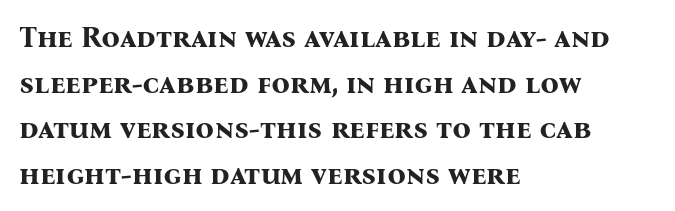
The image shows 29 px bold serif type, upright; set left-aligned, normal line spacing (1.57x), normal letter spacing, not underlined; medium stroke contrast and a medium x-height.
